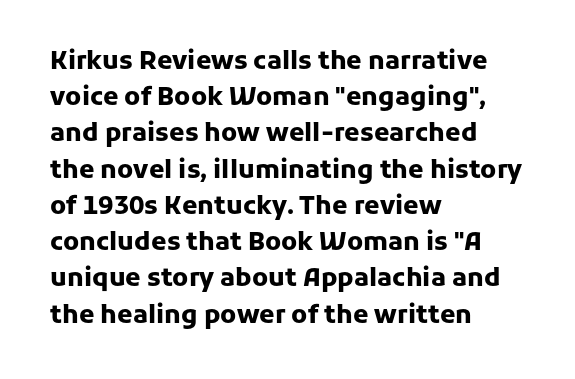
Q: Is the text bold? A: Yes.
Q: Is the text italic (slanted)? A: No, it is upright.
Q: Is the text underlined? A: No.
Q: How is the paragraph aligned? A: Left-aligned.
Q: Is the spacing between letters normal or unusually wide? A: Normal.
Q: Is the spacing between lines tight, normal or loose? A: Normal.
